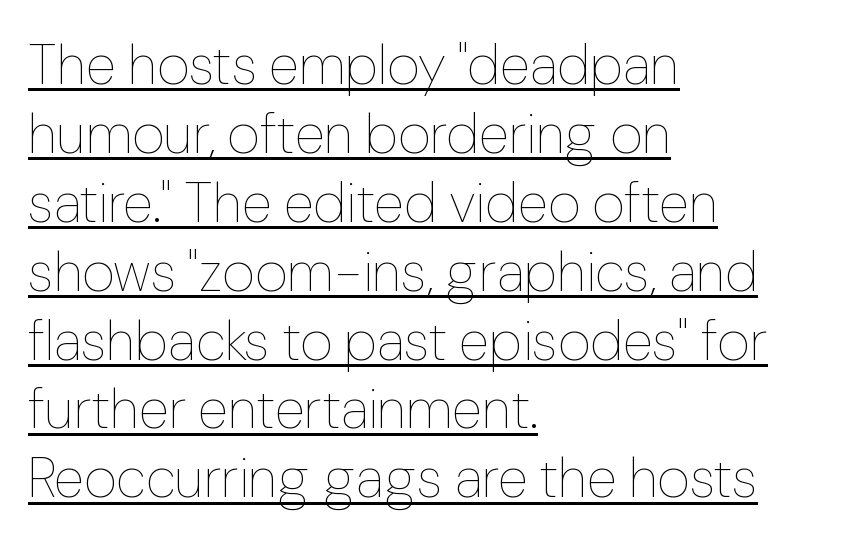
{"italic": "no", "bold": "no", "weight": "thin", "width": "normal", "stroke_contrast": "low", "x_height": "medium", "monospaced": "no", "underline": "yes", "align": "left", "line_spacing_ratio": 1.23, "letter_spacing": "normal", "letter_spacing_em": 0.0, "glyph_px": 56}
